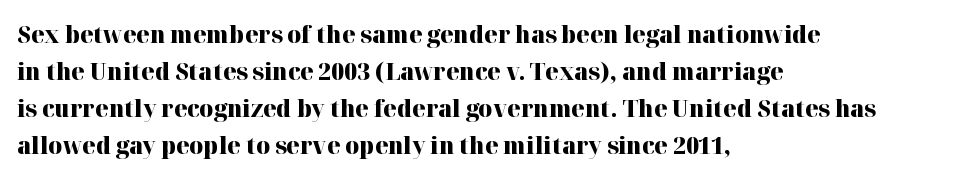
These lines sit exactly where default settings would place them. Descenders are the only things crossing below the line. As a designer I'd log this as weight 700, bold. Where is the straight margin? On the left. The axis of the letterforms is exactly vertical. No extra tracking has been applied to these lines.
